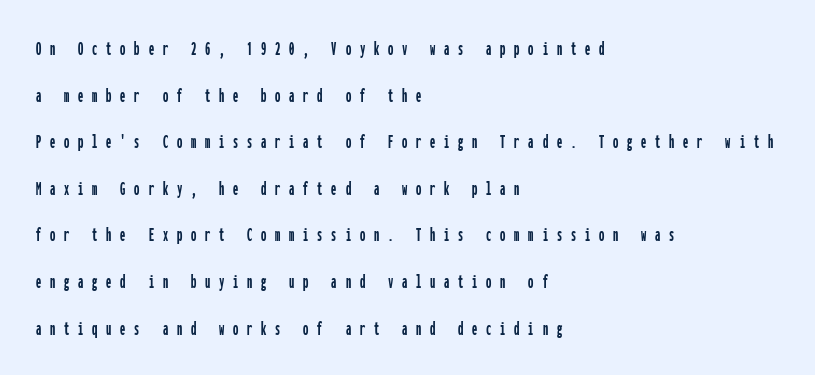
The image shows 21 px text type, upright; set left-aligned, loose line spacing (2.22x), unusually wide letter spacing (+0.42 em), not underlined.
